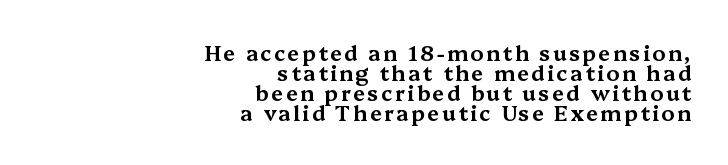
A typesetter would call this leading minimal, almost set solid. This is roman type, the default non-slanted kind. The setting favours the right margin, as signatures and pull-quotes sometimes do. A clean baseline with only descenders dipping below it.
